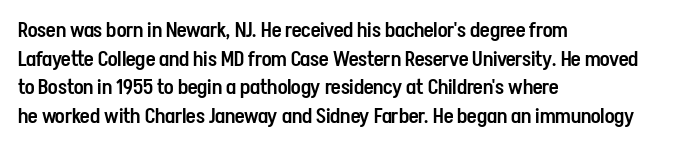
The image shows 21 px text type, upright; set left-aligned, normal line spacing (1.36x), normal letter spacing, not underlined.
